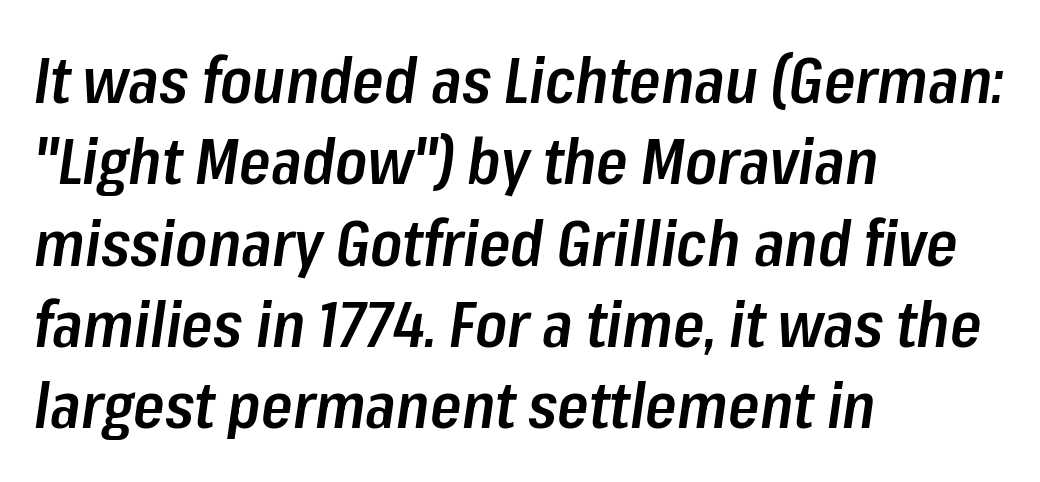
Q: Is the text bold? A: Semi-bold.
Q: Is the text italic (slanted)? A: Yes, it leans right by about 8 degrees.
Q: Is the text underlined? A: No.
Q: How is the paragraph aligned? A: Left-aligned.
Q: Is the spacing between letters normal or unusually wide? A: Normal.
Q: Is the spacing between lines tight, normal or loose? A: Normal.
Q: Width (condensed, normal, or wide)? A: Condensed.
Q: Stroke contrast? A: Low.
Q: x-height? A: Medium.
Q: Monospaced? A: No.
